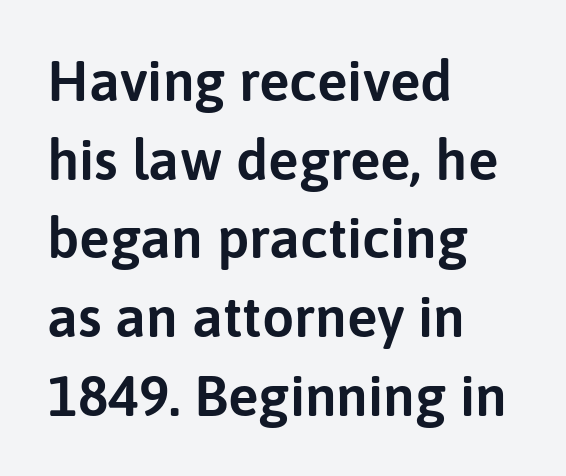
{"serif": "no", "italic": "no", "width": "normal", "stroke_contrast": "low", "x_height": "medium", "monospaced": "no", "underline": "no", "align": "left", "line_spacing": "normal", "line_spacing_ratio": 1.38, "letter_spacing": "normal", "letter_spacing_em": 0.0, "glyph_px": 57}
